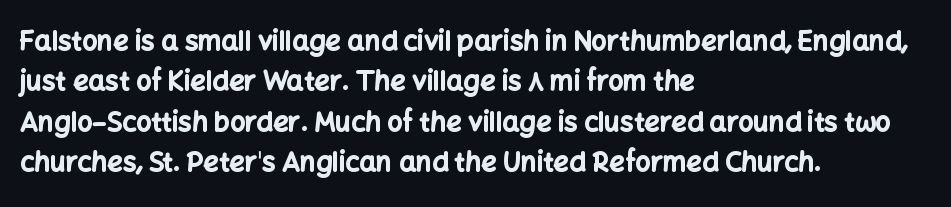
The image shows 27 px bold type, upright; set left-aligned, normal line spacing (1.5x), normal letter spacing, not underlined.
